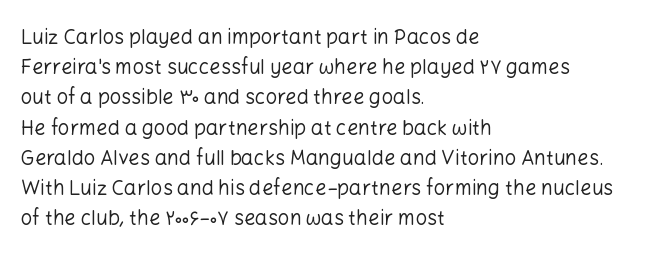
What stands out about the letter spacing? Nothing — it is the standard amount. The axis of the letterforms is exactly vertical. Check the space under the baseline: it is left empty. Evenly set lines give the paragraph a standard silhouette.
